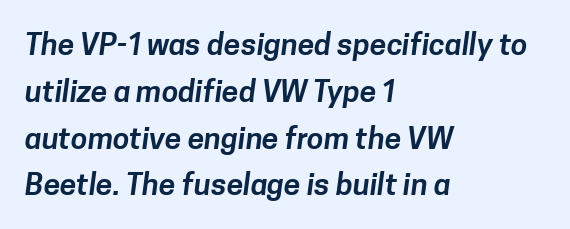
{"serif": "no", "width": "normal", "stroke_contrast": "low", "x_height": "medium", "monospaced": "no", "underline": "no", "align": "left", "line_spacing": "normal", "line_spacing_ratio": 1.56, "letter_spacing": "normal", "letter_spacing_em": 0.0, "glyph_px": 30}
